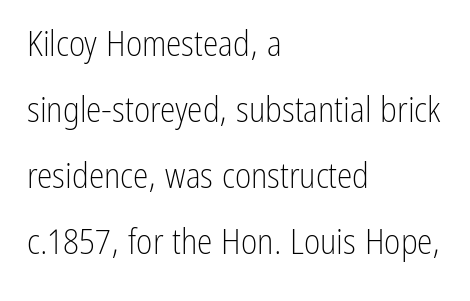
{"serif": "no", "italic": "no", "bold": "no", "weight": "light", "width": "condensed", "stroke_contrast": "low", "x_height": "medium", "monospaced": "no", "underline": "no", "align": "left", "line_spacing_ratio": 1.89, "letter_spacing": "normal", "letter_spacing_em": 0.0, "glyph_px": 35}
